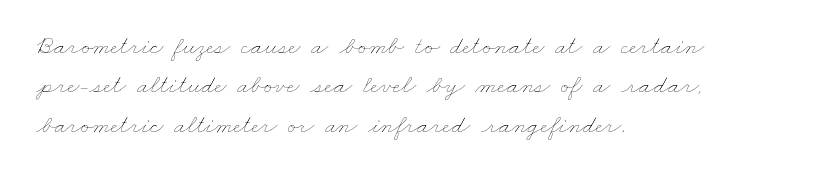
The image shows 26 px text type; set left-aligned, normal line spacing (1.51x), normal letter spacing, not underlined.
